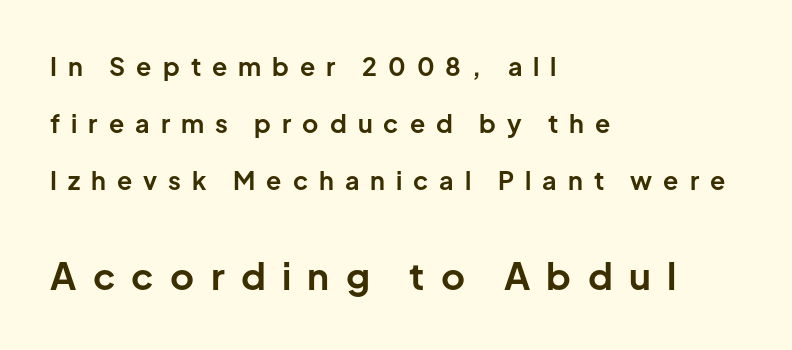
Q: Is the text bold? A: Yes.
Q: Is the text italic (slanted)? A: No, it is upright.
Q: Is the typeface a serif or a sans-serif typeface? A: Sans-serif.
Q: Is the text underlined? A: No.
Q: How is the paragraph aligned? A: Left-aligned.
Q: Is the spacing between letters normal or unusually wide? A: Unusually wide.
Q: Is the spacing between lines tight, normal or loose? A: Loose.
Q: Which block of text is set in a larger size, the first (top) or the second (bottom)? A: The second (bottom) one.
Q: Width (condensed, normal, or wide)? A: Normal.
Q: Stroke contrast? A: Low.
Q: x-height? A: Medium.
Q: Monospaced? A: No.
